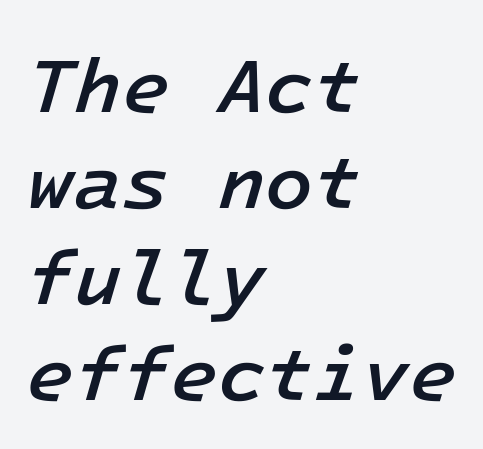
Q: Is the text bold? A: Semi-bold.
Q: Is the text italic (slanted)? A: Yes, it leans right by about 16 degrees.
Q: Is the text underlined? A: No.
Q: How is the paragraph aligned? A: Left-aligned.
Q: Is the spacing between letters normal or unusually wide? A: Normal.
Q: Width (condensed, normal, or wide)? A: Normal.
Q: Stroke contrast? A: Low.
Q: x-height? A: Medium.
Q: Monospaced? A: Yes.
